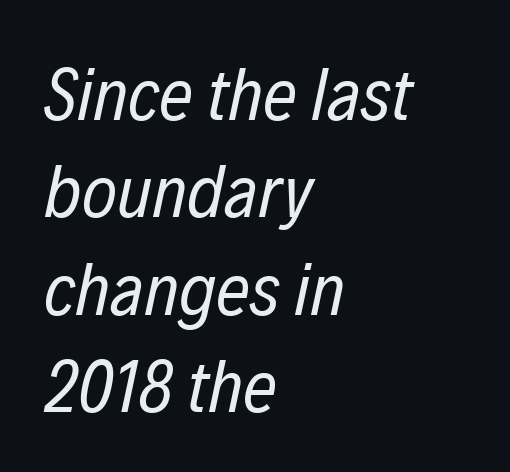
{"italic": "yes", "lean": "right", "slant_degrees": 12, "bold": "no", "weight": "regular", "width": "condensed", "stroke_contrast": "low", "x_height": "medium", "monospaced": "no", "underline": "no", "align": "left", "line_spacing": "normal", "line_spacing_ratio": 1.3, "letter_spacing": "normal", "letter_spacing_em": 0.0, "glyph_px": 75}
